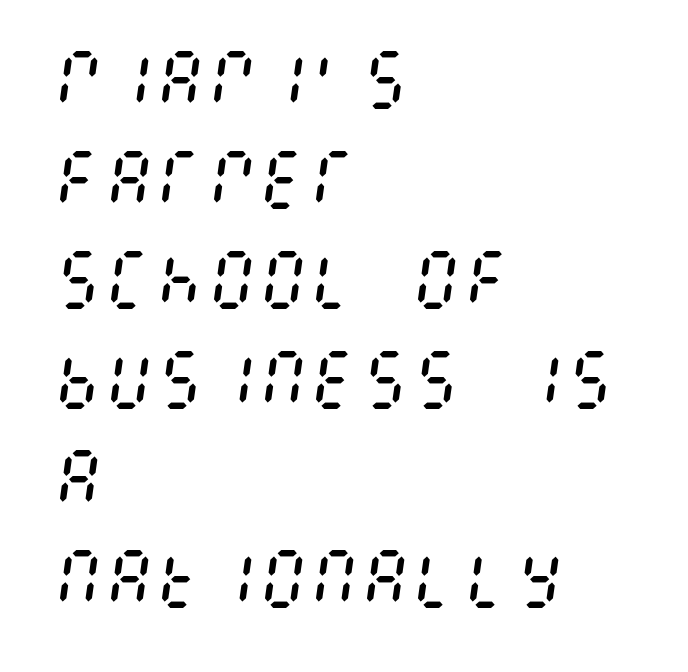
Q: Is the text bold? A: No.
Q: Is the text italic (slanted)? A: Yes, it leans right by about 8 degrees.
Q: Is the text underlined? A: No.
Q: How is the paragraph aligned? A: Left-aligned.
Q: Is the spacing between letters normal or unusually wide? A: Normal.
Q: Is the spacing between lines tight, normal or loose? A: Normal.
Q: Width (condensed, normal, or wide)? A: Condensed.
Q: Stroke contrast? A: Medium.
Q: x-height? A: Large.
